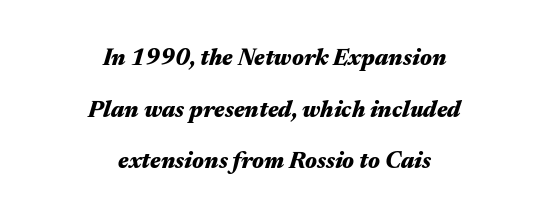
Q: Is the text bold? A: Yes.
Q: Is the text italic (slanted)? A: Yes, it leans right by about 17 degrees.
Q: Is the text underlined? A: No.
Q: How is the paragraph aligned? A: Centered.
Q: Is the spacing between letters normal or unusually wide? A: Normal.
Q: Is the spacing between lines tight, normal or loose? A: Loose.
